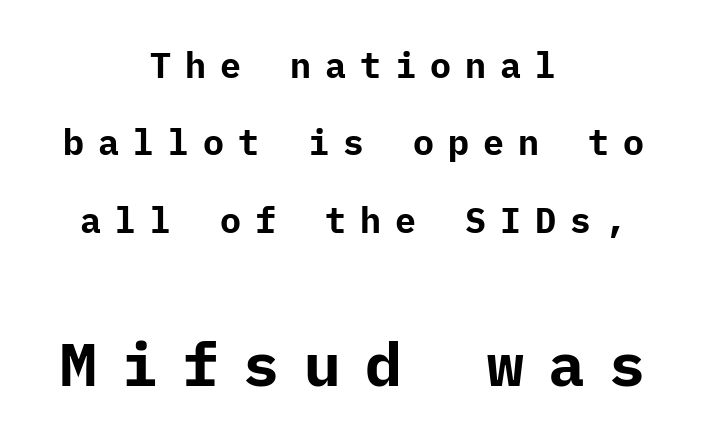
{"serif": "no", "italic": "no", "bold": "yes", "weight": "bold", "width": "normal", "stroke_contrast": "low", "x_height": "medium", "underline": "no", "align": "center", "line_spacing": "loose", "line_spacing_ratio": 2.21, "letter_spacing": "wide", "letter_spacing_em": 0.4, "larger_block": "second", "size_ratio": 1.74, "glyph_px": 61}
